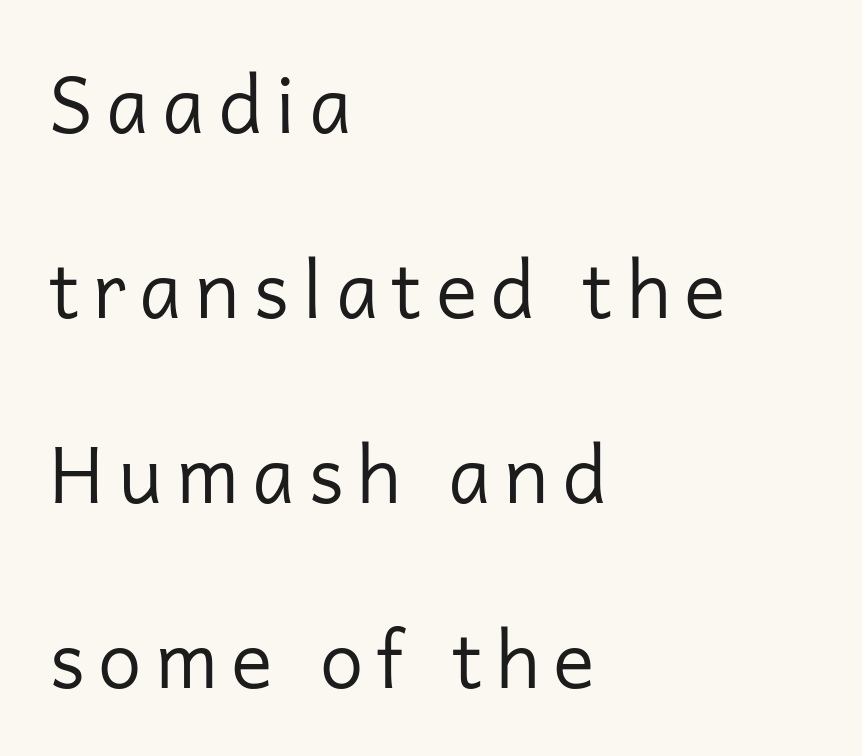
{"serif": "no", "italic": "no", "bold": "no", "weight": "regular", "width": "normal", "stroke_contrast": "low", "x_height": "medium", "monospaced": "no", "underline": "no", "align": "left", "line_spacing": "loose", "line_spacing_ratio": 2.37, "glyph_px": 78}
